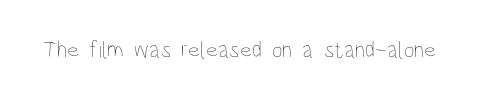
The type is set solid horizontally, with unmodified tracking. Words float on clear page, feet unadorned. A quiet, ordinary-to-light weight characterises the typeface. The type sits square on the baseline with zero lean.
